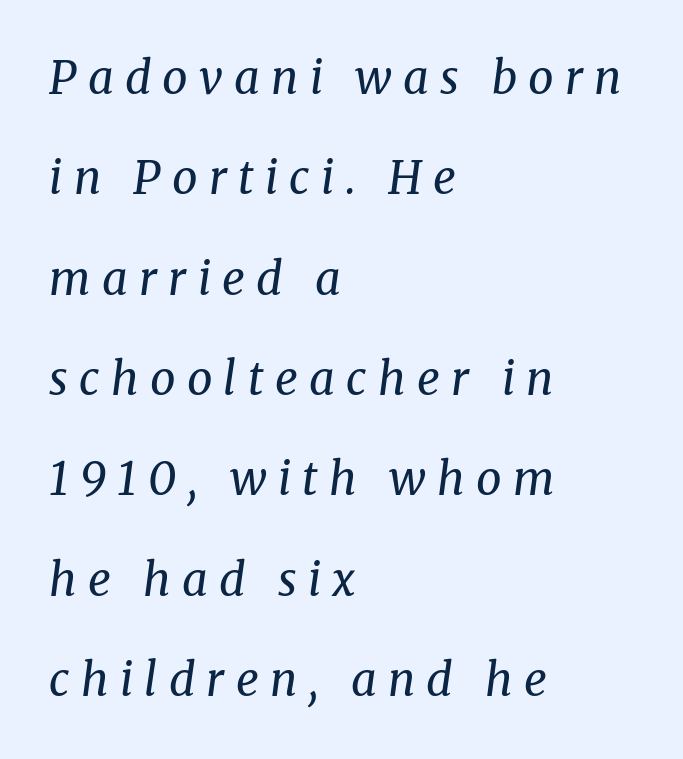
No word sits above an underline. Airy leading. Stems and bowls with no extra thickness — not bold. The text carries the slant typical of an italic or oblique font. The face used here is seriffed, in the tradition of book romans.
